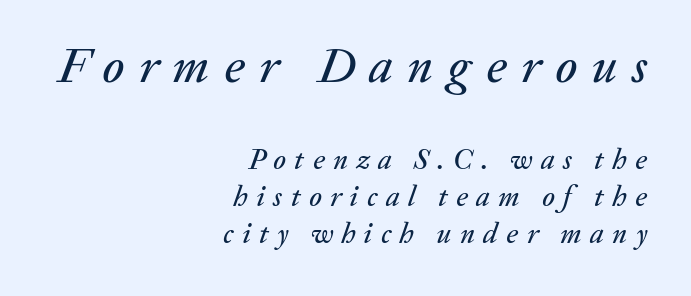
The passage shown stacks its lines at a standard gap. Block one is the big one; block two sits smaller underneath. The letters are slanted; this is an italic face. Is this a fixed-width face? No — the glyphs have proportional, varying widths. Loose tracking; the words dissolve into strings of separated letters.
